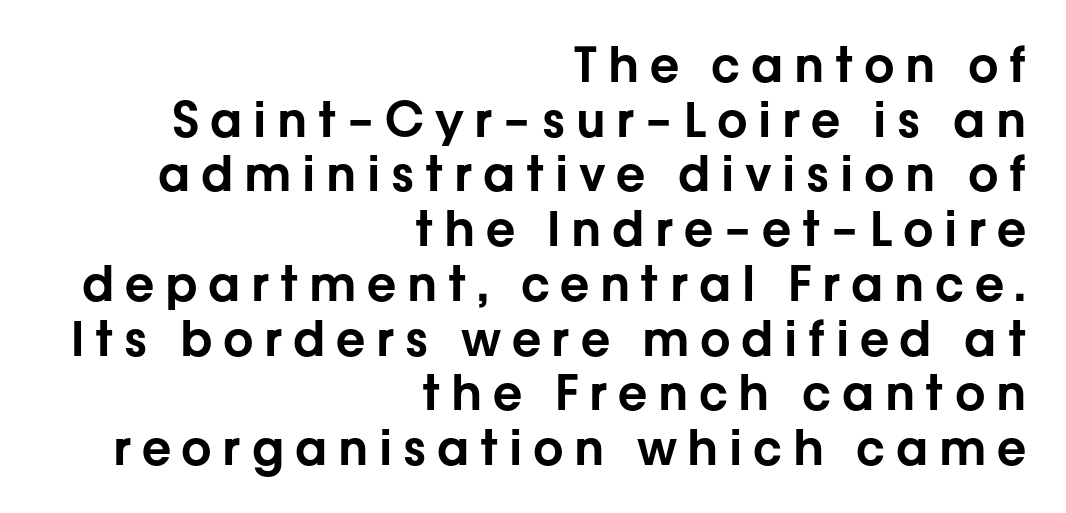
This block would grow much taller if given ordinary leading; it's compressed now. You could only call the tracking loose — the letters float apart. The glyphs are unaccompanied by any horizontal stroke below them. The passage shown is typed in a proportional face where columns would drift. Leftover space on each line is placed entirely before the opening word.
